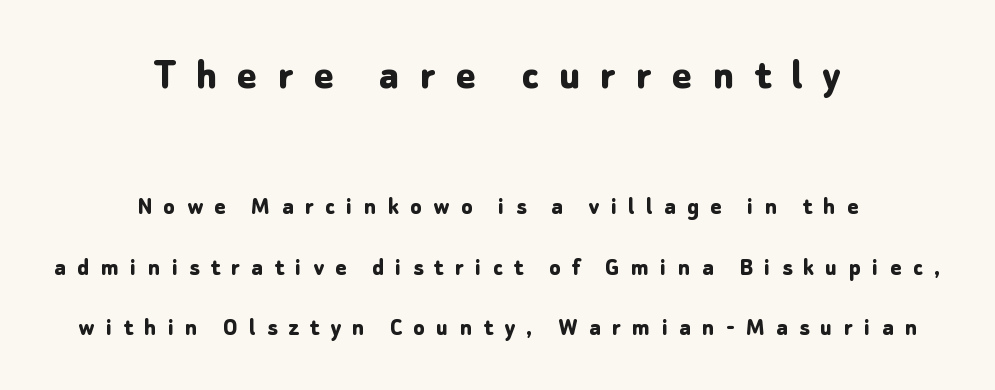
A full-strength bold gives these letters their thick strokes. Think of a printed novel: that variable character pitch is what you see here. This rendering employs a face without finishing strokes, i.e., a sans-serif. Glyph-to-glyph distance is far greater than everyday printed text. The space beneath each line is pristine and unruled. If you folded the block vertically in half, each line would mirror itself in length.
